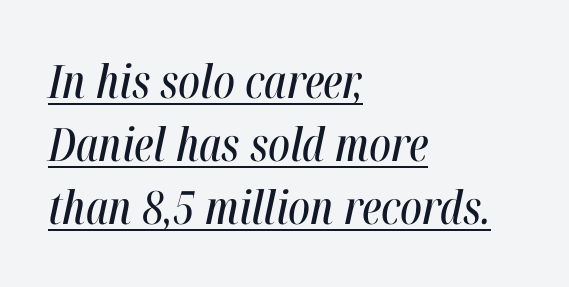
{"italic": "yes", "lean": "right", "slant_degrees": 12, "width": "condensed", "stroke_contrast": "high", "x_height": "medium", "monospaced": "no", "underline": "yes", "align": "left", "line_spacing": "normal", "line_spacing_ratio": 1.37, "letter_spacing": "normal", "letter_spacing_em": 0.0, "glyph_px": 46}
